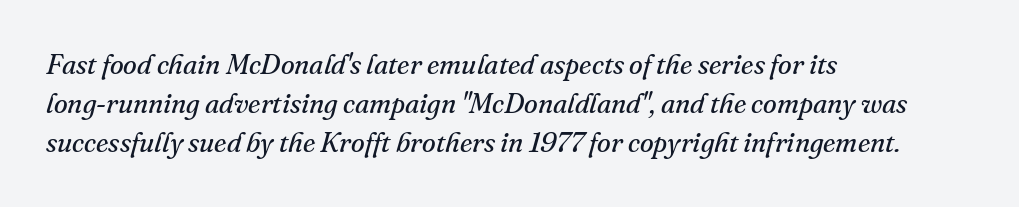
The image shows 28 px regular-weight serif type, italic (leaning right); set left-aligned, normal line spacing (1.4x), normal letter spacing, not underlined; medium stroke contrast and a small x-height.
